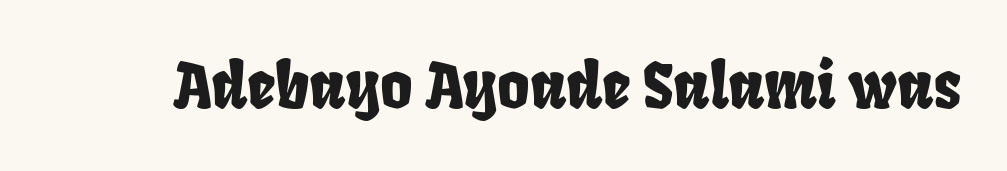
Nobody drew a line under any word here. Note the varied advance widths — an 'i' is clearly narrower than an 'm'. The glyphs in this specimen are sans serif. You could call the tracking neutral — neither tight nor loose.
